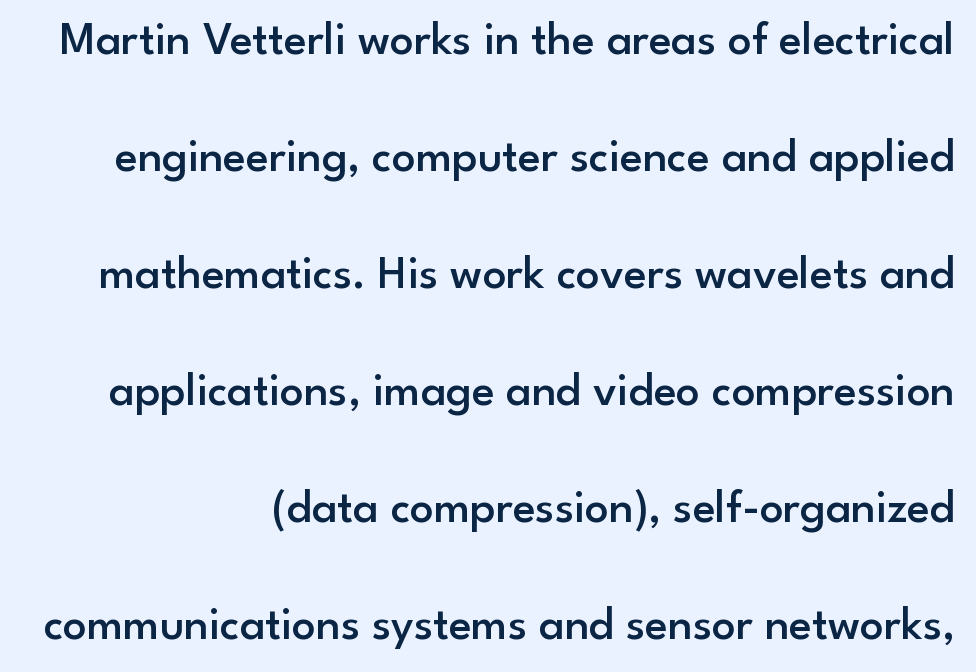
Q: Is the text bold? A: Semi-bold.
Q: Is the text italic (slanted)? A: No, it is upright.
Q: Is the typeface a serif or a sans-serif typeface? A: Sans-serif.
Q: Is the text underlined? A: No.
Q: Is the spacing between letters normal or unusually wide? A: Normal.
Q: Is the spacing between lines tight, normal or loose? A: Loose.
Q: Width (condensed, normal, or wide)? A: Normal.
Q: Stroke contrast? A: Low.
Q: x-height? A: Small.
Q: Monospaced? A: No.
